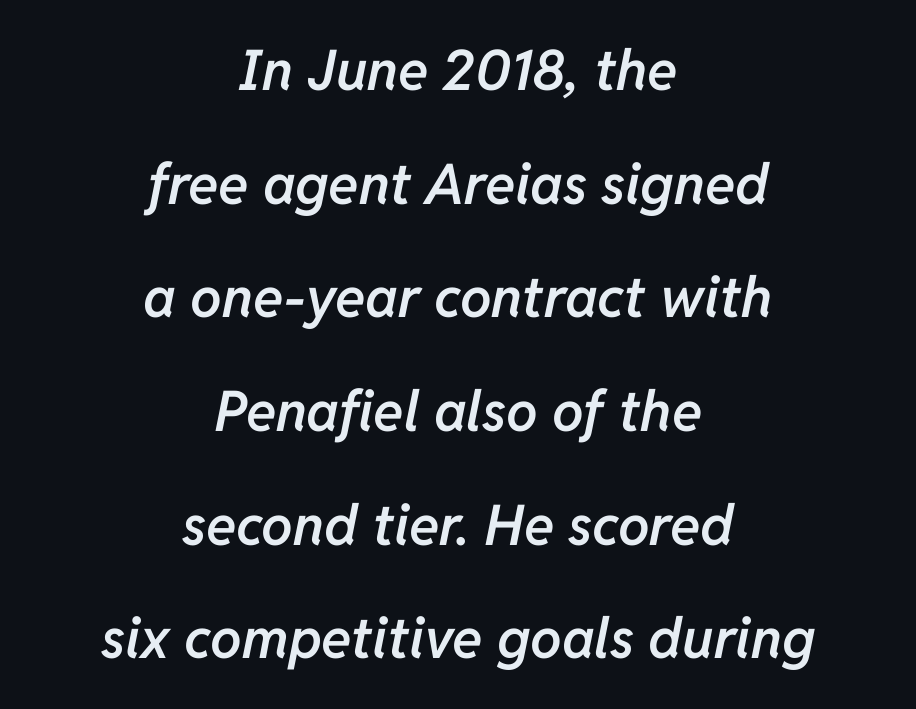
When letters slant like this, we call the style italic. In CSS terms this would be text-align: center. Students, note that the glyphs here touch the page at normal intervals. A bare baseline throughout the passage.
